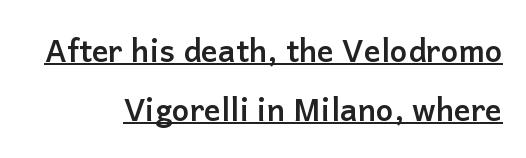
{"serif": "no", "italic": "no", "bold": "yes", "weight": "semibold", "width": "normal", "stroke_contrast": "low", "x_height": "medium", "monospaced": "no", "underline": "yes", "align": "right", "line_spacing_ratio": 1.89, "letter_spacing": "normal", "letter_spacing_em": 0.0, "glyph_px": 31}
